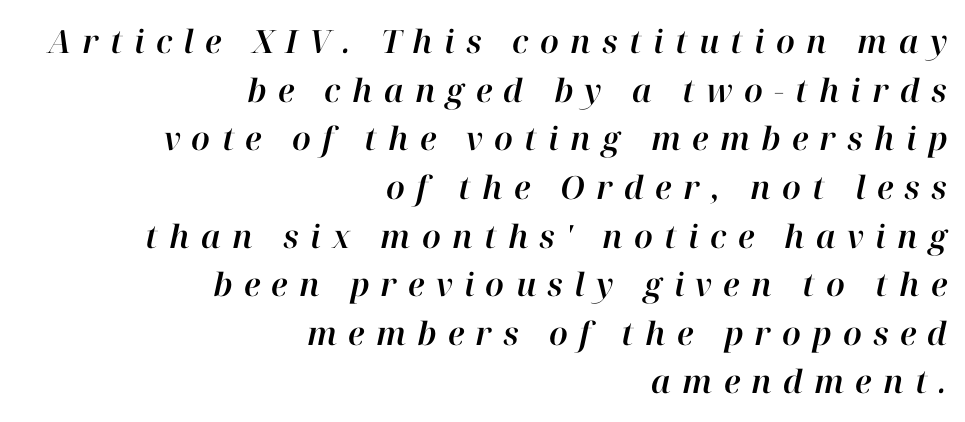
{"italic": "yes", "lean": "right", "slant_degrees": 12, "width": "normal", "stroke_contrast": "high", "x_height": "medium", "monospaced": "no", "underline": "no", "align": "right", "line_spacing": "normal", "line_spacing_ratio": 1.52, "letter_spacing": "wide", "letter_spacing_em": 0.35, "glyph_px": 32}
